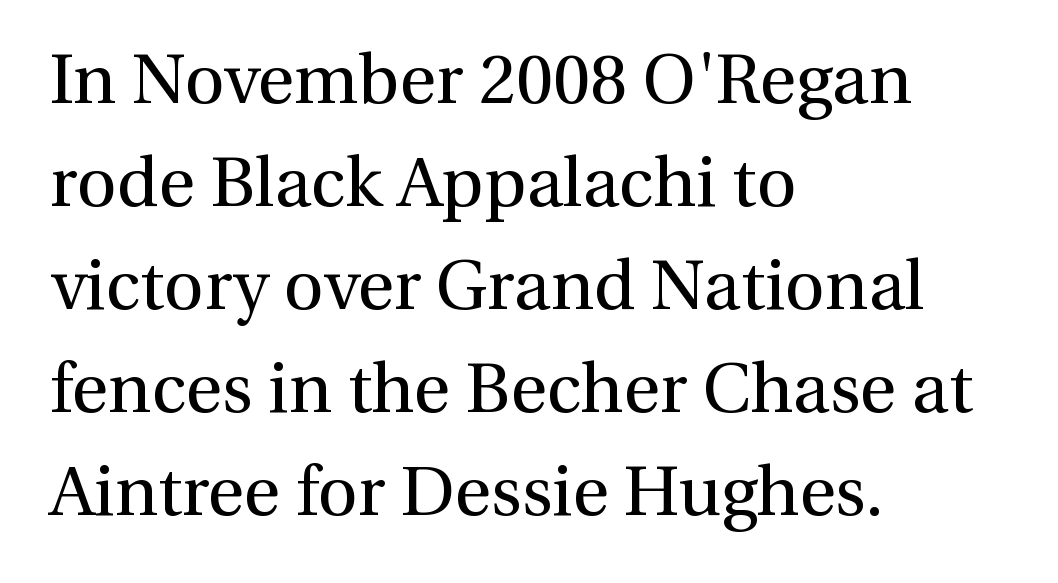
The passage shown is typed in a proportional face where columns would drift. Notice how the stems are strictly vertical — no italics here. Line starts are locked; line ends wander. Font category for this specimen: serif.
